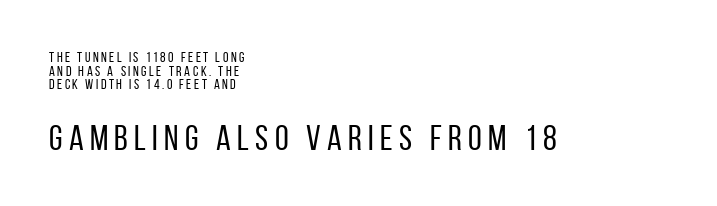
{"serif": "no", "italic": "no", "bold": "no", "weight": "regular", "width": "condensed", "stroke_contrast": "low", "x_height": "large", "monospaced": "no", "underline": "no", "align": "left", "line_spacing": "tight", "line_spacing_ratio": 0.97, "larger_block": "second", "size_ratio": 2.5, "glyph_px": 35}
